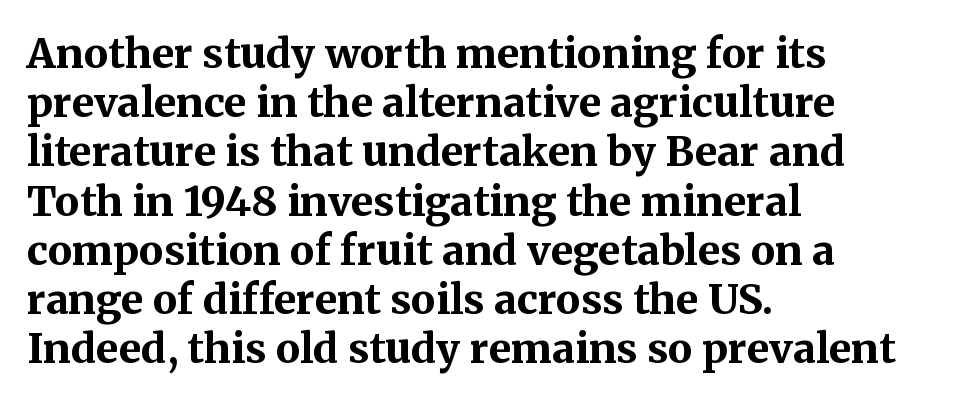
You'd pick this weight for a headline — it's a proper bold. The rendering uses natural spacing where letterforms have individual widths. The rendering shows small feet on the letterforms — a serif design. Short note: letters normally spaced. Left-aligned paragraph, ragged on the right. A roman cut, with each character standing at attention.
